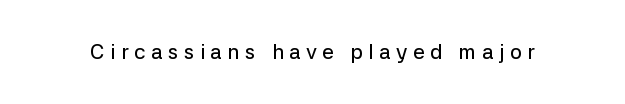
The letters stand straight up with perfectly vertical stems. Someone cranked the tracking dial way up on this one. The foot of each line stays bare and open.
